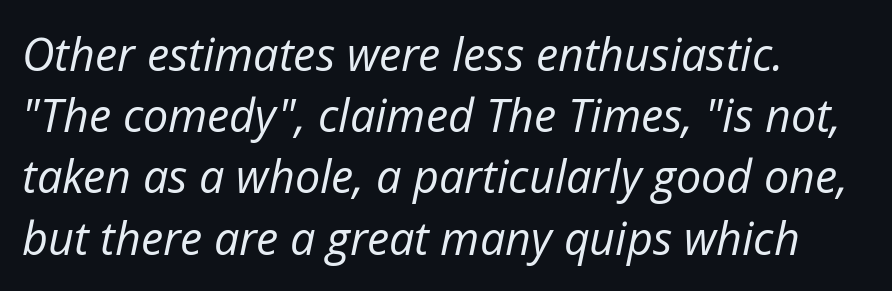
Would a proofreader flag this as italicized? Yes. Note the varied advance widths — an 'i' is clearly narrower than an 'm'. Short note: letters normally spaced. Quick note: interline space is typical.
